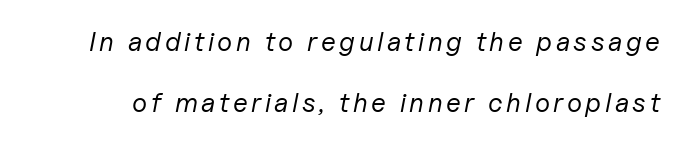
{"italic": "yes", "lean": "right", "slant_degrees": 11, "bold": "no", "underline": "no", "line_spacing": "loose", "line_spacing_ratio": 2.25, "glyph_px": 27}
